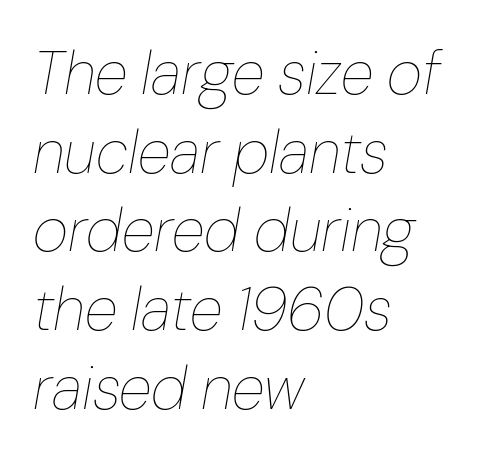
The image shows 61 px thin type, italic (leaning right); set left-aligned, normal line spacing (1.29x), normal letter spacing, not underlined; low stroke contrast and a medium x-height.
